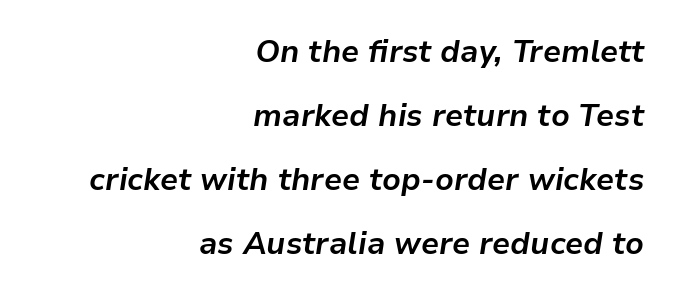
The image shows 31 px bold type, italic (leaning right); set right-aligned, loose line spacing (2.06x), normal letter spacing, not underlined; low stroke contrast and a medium x-height.
